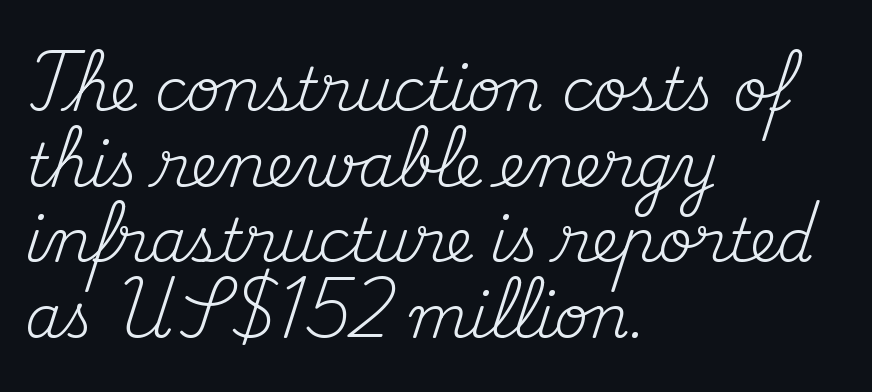
{"serif": "yes", "bold": "no", "weight": "regular", "width": "normal", "stroke_contrast": "medium", "x_height": "small", "monospaced": "no", "underline": "no", "align": "left", "line_spacing": "normal", "line_spacing_ratio": 1.28, "letter_spacing": "normal", "letter_spacing_em": 0.0, "glyph_px": 59}
